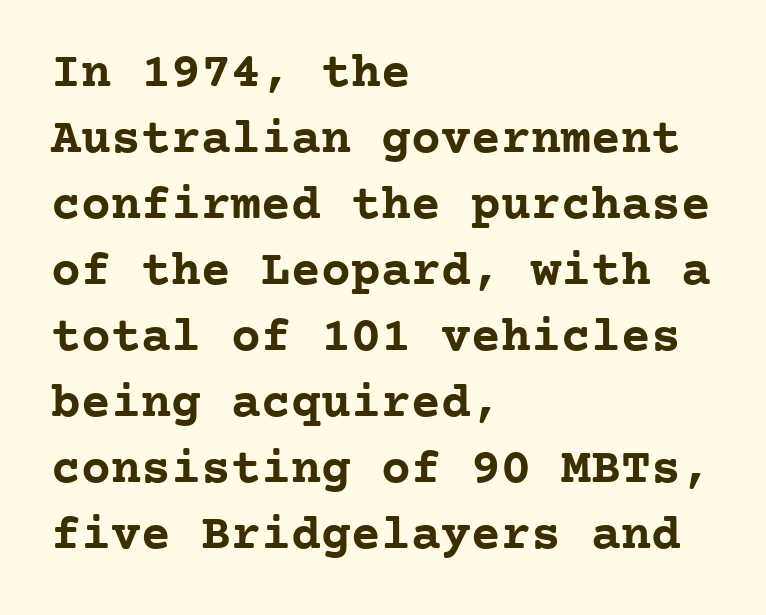
Q: Is the text bold? A: Yes.
Q: Is the text italic (slanted)? A: No, it is upright.
Q: Is the typeface a serif or a sans-serif typeface? A: Serif.
Q: Is the text underlined? A: No.
Q: How is the paragraph aligned? A: Left-aligned.
Q: Is the spacing between letters normal or unusually wide? A: Normal.
Q: Is the spacing between lines tight, normal or loose? A: Normal.
Q: Width (condensed, normal, or wide)? A: Normal.
Q: Stroke contrast? A: Low.
Q: x-height? A: Medium.
Q: Monospaced? A: Yes.
